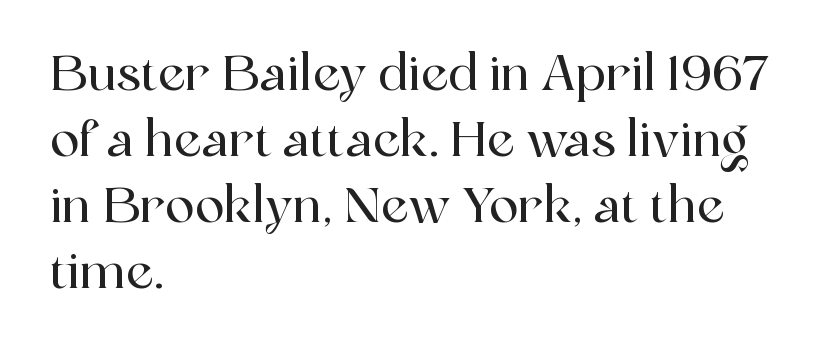
{"serif": "yes", "italic": "no", "width": "normal", "x_height": "medium", "monospaced": "no", "underline": "no", "align": "left", "line_spacing": "normal", "line_spacing_ratio": 1.35, "letter_spacing": "normal", "letter_spacing_em": 0.0, "glyph_px": 49}
